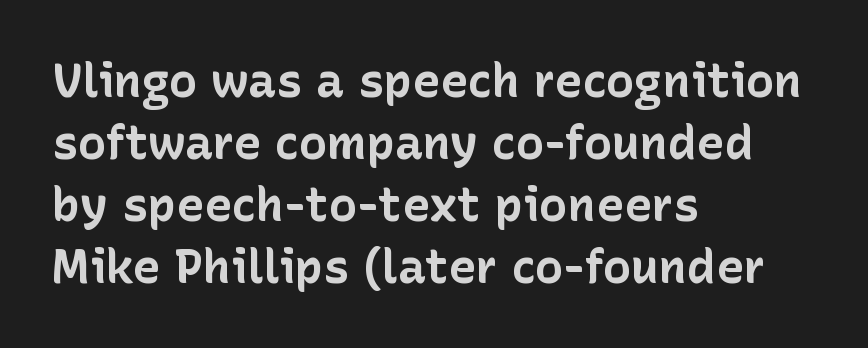
Q: Is the text bold? A: Yes.
Q: Is the text italic (slanted)? A: No, it is upright.
Q: Is the typeface a serif or a sans-serif typeface? A: Sans-serif.
Q: Is the text underlined? A: No.
Q: How is the paragraph aligned? A: Left-aligned.
Q: Is the spacing between letters normal or unusually wide? A: Normal.
Q: Is the spacing between lines tight, normal or loose? A: Normal.
Q: Width (condensed, normal, or wide)? A: Normal.
Q: Stroke contrast? A: Low.
Q: x-height? A: Medium.
Q: Monospaced? A: No.
